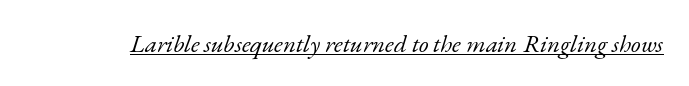
The image shows 25 px text type, italic (leaning right); set normal letter spacing, underlined.
